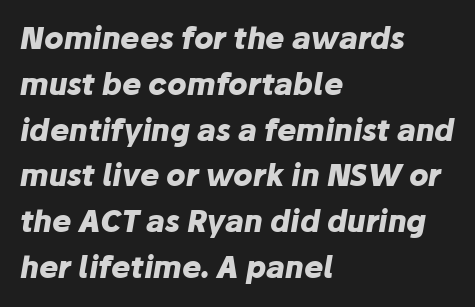
Q: Is the text bold? A: Yes.
Q: Is the text italic (slanted)? A: Yes, it leans right by about 10 degrees.
Q: Is the text underlined? A: No.
Q: How is the paragraph aligned? A: Left-aligned.
Q: Is the spacing between letters normal or unusually wide? A: Normal.
Q: Is the spacing between lines tight, normal or loose? A: Normal.
Q: Width (condensed, normal, or wide)? A: Normal.
Q: Stroke contrast? A: Low.
Q: x-height? A: Medium.
Q: Monospaced? A: No.
